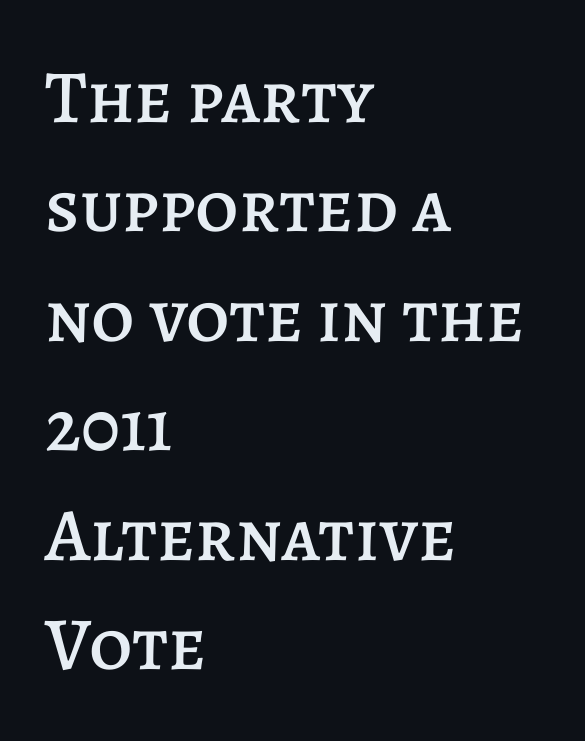
The image shows 75 px text type, upright; set left-aligned, normal line spacing (1.46x), normal letter spacing, not underlined; low stroke contrast and a large x-height.
